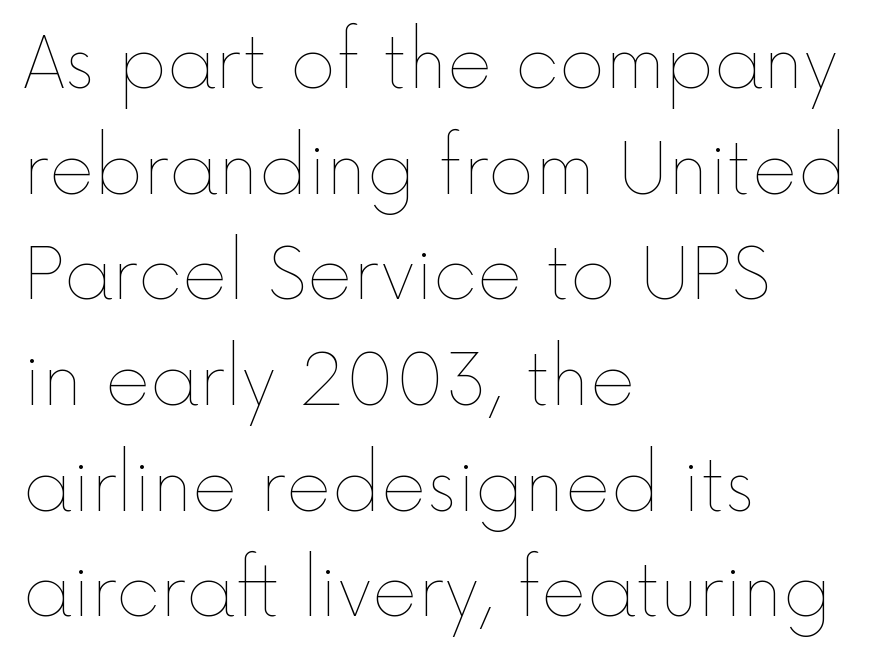
Is the stroke heavy? The answer is a plain regular-or-lighter. Each new line begins a customary step beneath the previous one. No italicization has been applied; the sample stays upright. Every row of glyphs begins at an identical x-position on the left.
